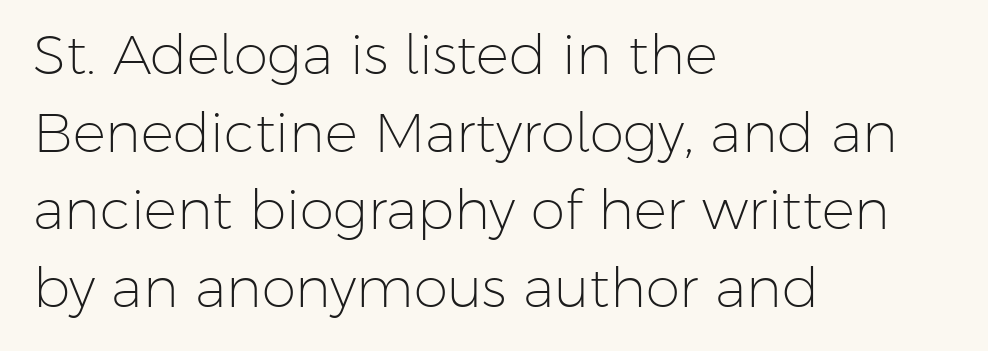
Q: Is the text bold? A: No.
Q: Is the text italic (slanted)? A: No, it is upright.
Q: Is the typeface a serif or a sans-serif typeface? A: Sans-serif.
Q: Is the text underlined? A: No.
Q: How is the paragraph aligned? A: Left-aligned.
Q: Is the spacing between letters normal or unusually wide? A: Normal.
Q: Is the spacing between lines tight, normal or loose? A: Normal.
Q: Width (condensed, normal, or wide)? A: Normal.
Q: Stroke contrast? A: Low.
Q: x-height? A: Medium.
Q: Monospaced? A: No.
